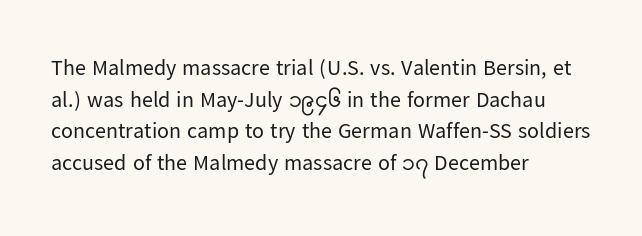
The image shows 22 px text type, upright; set left-aligned, normal line spacing (1.44x), normal letter spacing, not underlined.
